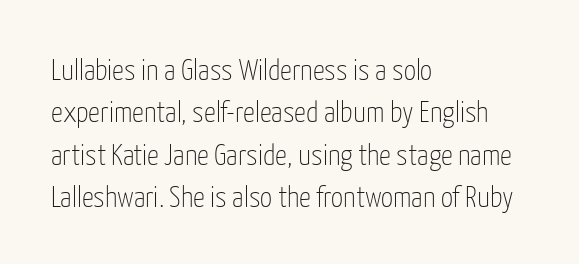
{"serif": "no", "italic": "no", "bold": "no", "weight": "thin", "width": "condensed", "stroke_contrast": "low", "x_height": "medium", "monospaced": "no", "underline": "no", "align": "left", "line_spacing": "normal", "line_spacing_ratio": 1.41, "letter_spacing": "normal", "letter_spacing_em": 0.0, "glyph_px": 30}
